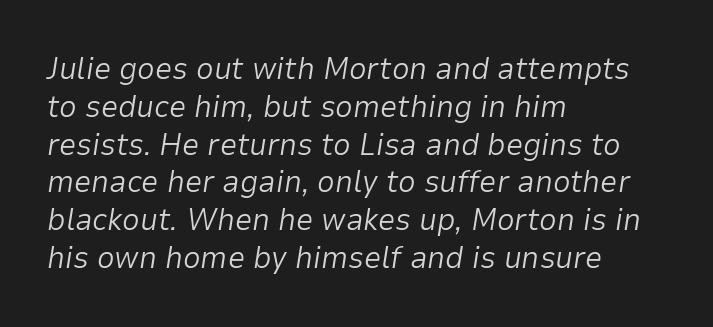
Q: Is the text bold? A: No.
Q: Is the text italic (slanted)? A: Yes, it leans right by about 9 degrees.
Q: Is the text underlined? A: No.
Q: How is the paragraph aligned? A: Left-aligned.
Q: Is the spacing between letters normal or unusually wide? A: Normal.
Q: Width (condensed, normal, or wide)? A: Normal.
Q: Stroke contrast? A: Low.
Q: x-height? A: Medium.
Q: Monospaced? A: No.
